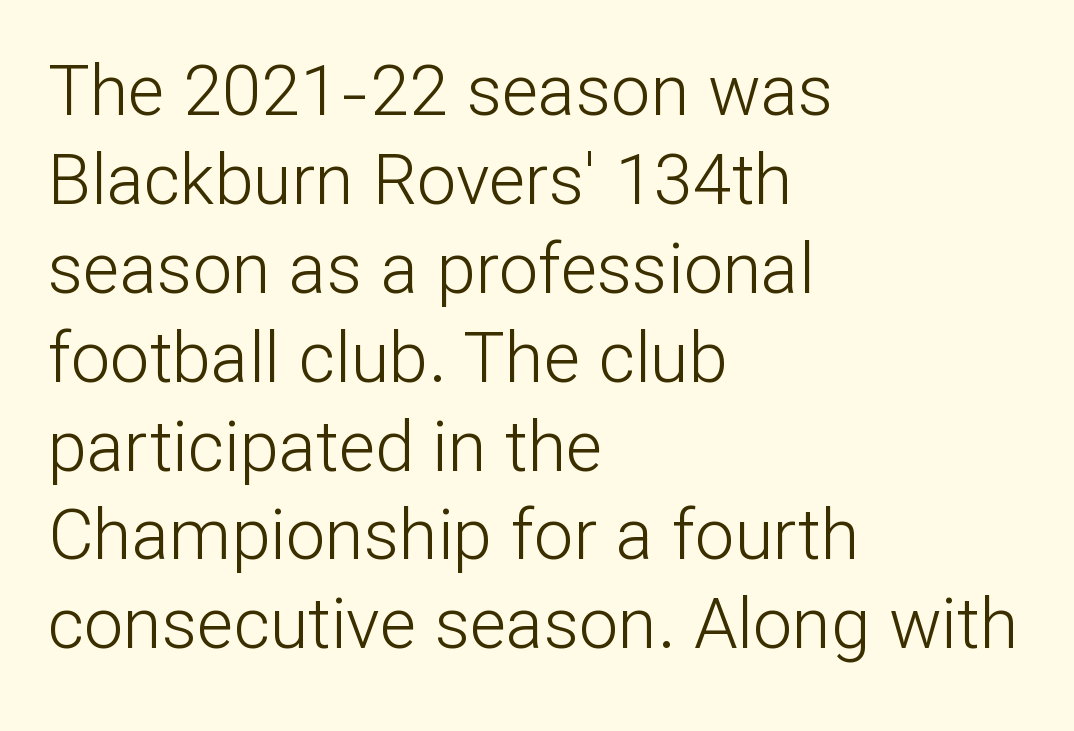
{"serif": "no", "italic": "no", "bold": "no", "weight": "light", "width": "normal", "stroke_contrast": "low", "x_height": "medium", "monospaced": "no", "underline": "no", "align": "left", "line_spacing": "normal", "line_spacing_ratio": 1.27, "letter_spacing": "normal", "letter_spacing_em": 0.0, "glyph_px": 70}
